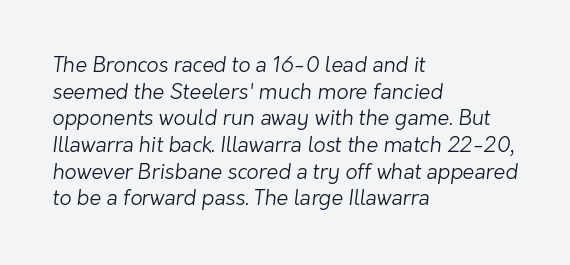
{"bold": "no", "underline": "no", "align": "left", "line_spacing": "normal", "line_spacing_ratio": 1.27, "letter_spacing": "normal", "letter_spacing_em": 0.0, "glyph_px": 21}
